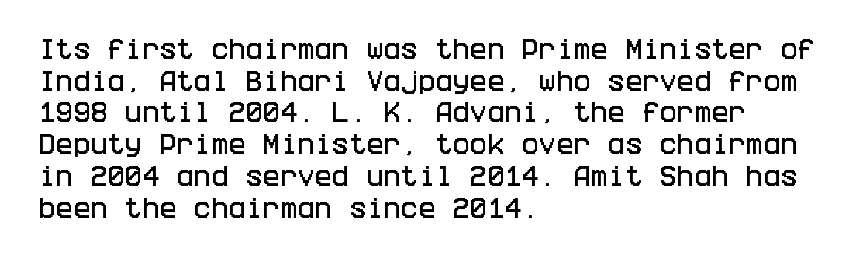
The image shows 23 px text type, upright; set left-aligned, normal line spacing (1.38x), normal letter spacing, not underlined.
